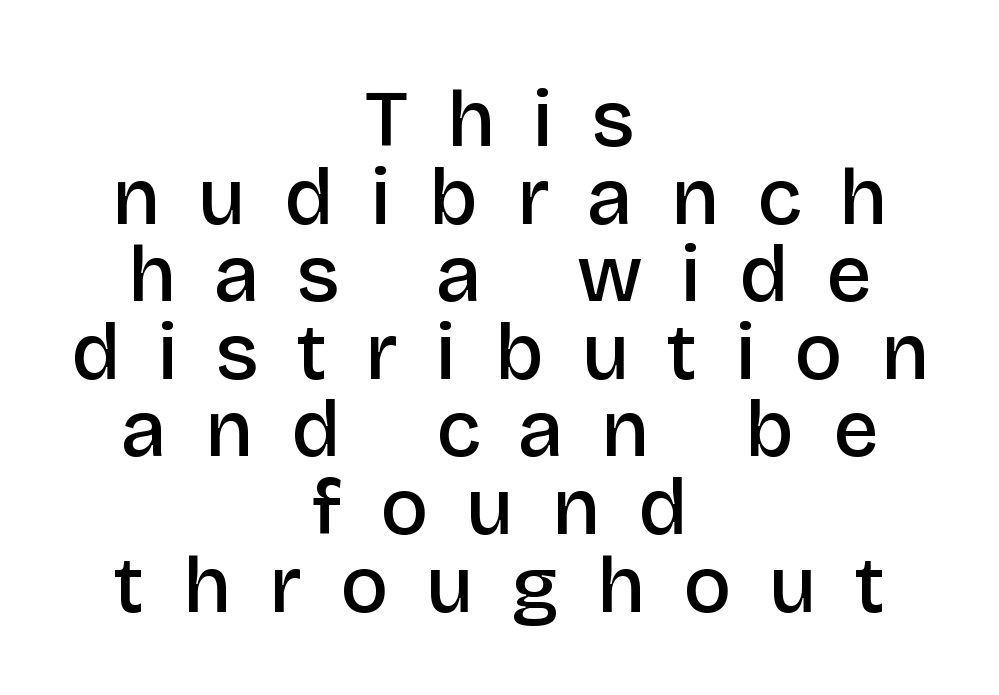
Q: Is the text bold? A: Semi-bold.
Q: Is the text italic (slanted)? A: No, it is upright.
Q: Is the typeface a serif or a sans-serif typeface? A: Sans-serif.
Q: Is the text underlined? A: No.
Q: How is the paragraph aligned? A: Centered.
Q: Is the spacing between letters normal or unusually wide? A: Unusually wide.
Q: Is the spacing between lines tight, normal or loose? A: Tight.
Q: Width (condensed, normal, or wide)? A: Normal.
Q: Stroke contrast? A: Low.
Q: x-height? A: Large.
Q: Monospaced? A: No.
